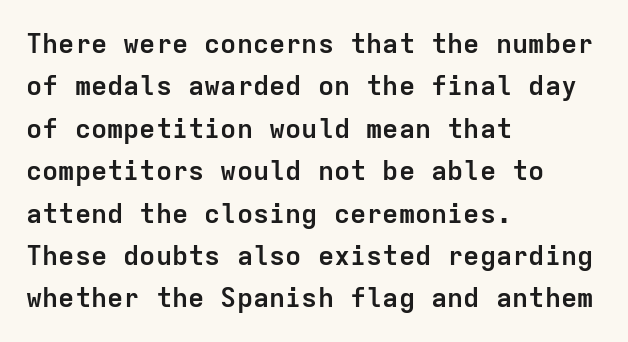
Q: Is the text bold? A: Yes.
Q: Is the text italic (slanted)? A: No, it is upright.
Q: Is the text underlined? A: No.
Q: How is the paragraph aligned? A: Left-aligned.
Q: Is the spacing between letters normal or unusually wide? A: Normal.
Q: Is the spacing between lines tight, normal or loose? A: Normal.
